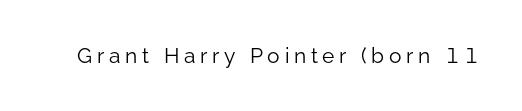
Is there any slant? The stems are plumb. This is not heavy type; no bold has been used. Someone cranked the tracking dial way up on this one. Descenders are the only things crossing below the line.
